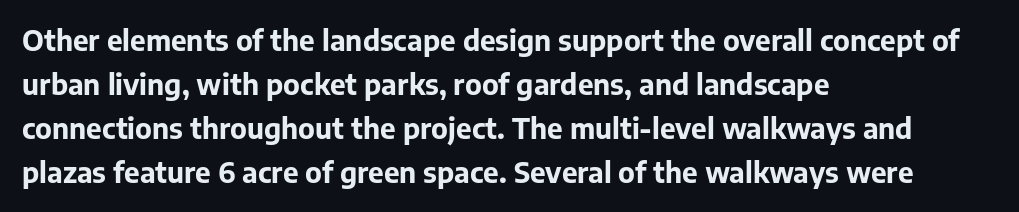
{"serif": "no", "italic": "no", "bold": "yes", "weight": "bold", "width": "normal", "stroke_contrast": "low", "x_height": "medium", "monospaced": "no", "underline": "no", "align": "left", "line_spacing": "normal", "line_spacing_ratio": 1.57, "letter_spacing": "normal", "letter_spacing_em": 0.0, "glyph_px": 28}
